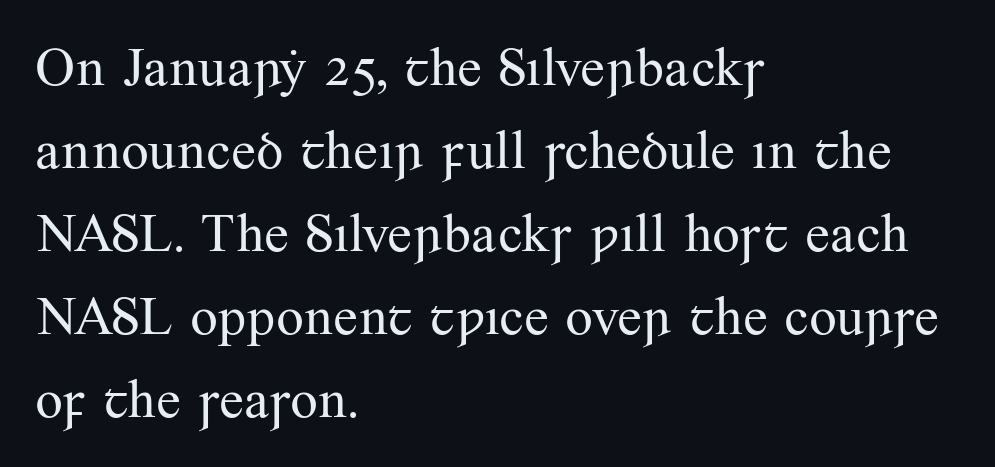
Q: Is the text bold? A: No.
Q: Is the text italic (slanted)? A: No, it is upright.
Q: Is the typeface a serif or a sans-serif typeface? A: Serif.
Q: Is the text underlined? A: No.
Q: How is the paragraph aligned? A: Left-aligned.
Q: Is the spacing between letters normal or unusually wide? A: Normal.
Q: Is the spacing between lines tight, normal or loose? A: Normal.
Q: Width (condensed, normal, or wide)? A: Normal.
Q: Stroke contrast? A: Medium.
Q: x-height? A: Small.
Q: Monospaced? A: No.
